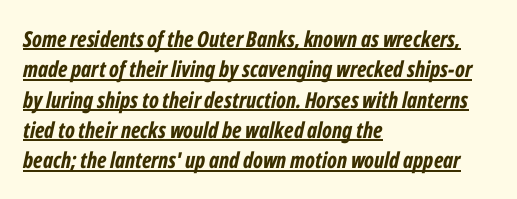
Does extra space separate the letters? No, they use regular spacing. The lines in this sample share a left origin and differ only in where they stop. Has an underline been added? It has. Chunky letters — that's bold for sure. Does the lettering tilt? It does — this is italic. Normally led — the rows are evenly, conventionally spaced.
